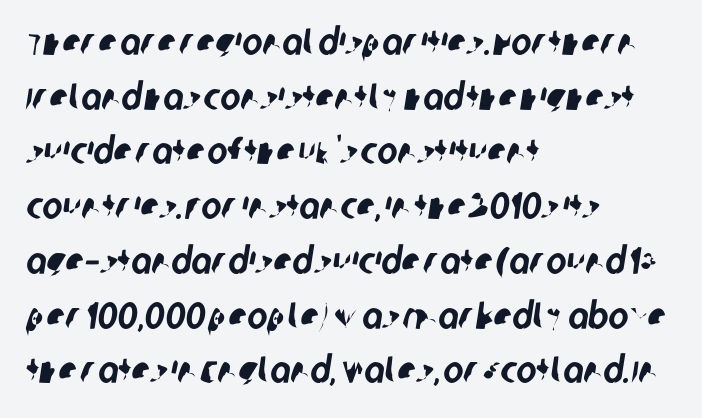
The image shows 38 px condensed sans-serif type; set left-aligned, normal line spacing (1.44x), normal letter spacing, not underlined; low stroke contrast and a large x-height.
